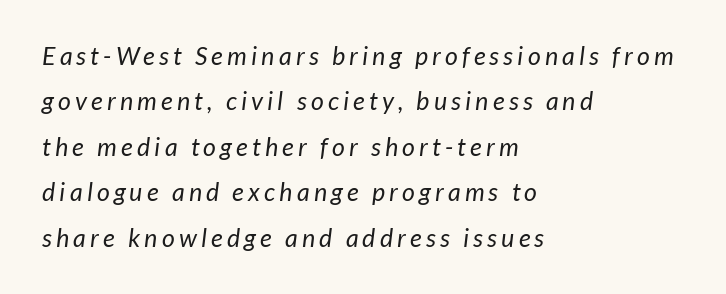
{"bold": "no", "underline": "no", "align": "left", "line_spacing_ratio": 1.82, "glyph_px": 25}
